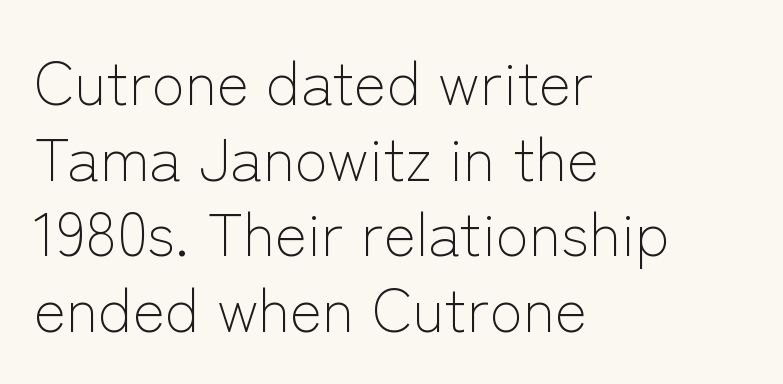
{"serif": "no", "italic": "no", "bold": "no", "weight": "light", "width": "normal", "stroke_contrast": "low", "x_height": "medium", "monospaced": "no", "underline": "no", "align": "left", "line_spacing_ratio": 1.24, "letter_spacing": "normal", "letter_spacing_em": 0.0, "glyph_px": 61}
